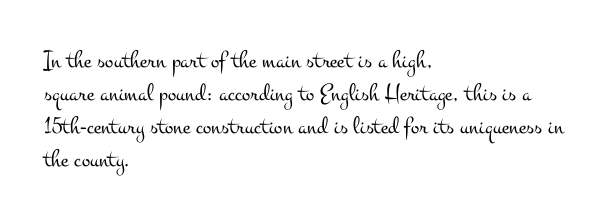
{"bold": "no", "underline": "no", "align": "left", "line_spacing": "normal", "line_spacing_ratio": 1.32, "letter_spacing": "normal", "letter_spacing_em": 0.0, "glyph_px": 25}
